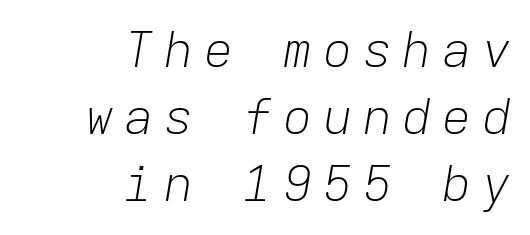
{"italic": "yes", "lean": "right", "slant_degrees": 9, "bold": "no", "weight": "light", "width": "normal", "stroke_contrast": "low", "x_height": "medium", "monospaced": "yes", "underline": "no", "align": "right", "line_spacing": "normal", "line_spacing_ratio": 1.37, "letter_spacing": "wide", "letter_spacing_em": 0.21, "glyph_px": 49}
